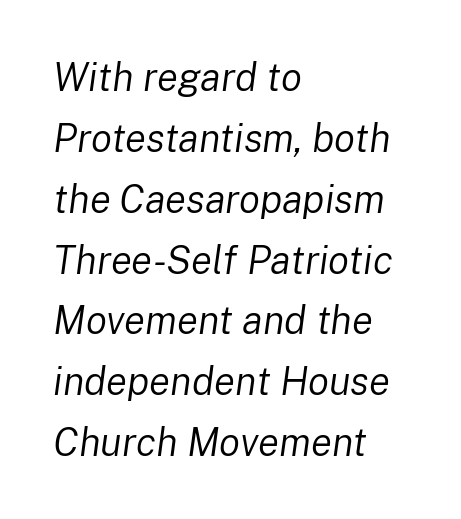
Q: Is the text bold? A: No.
Q: Is the text italic (slanted)? A: Yes, it leans right by about 8 degrees.
Q: Is the text underlined? A: No.
Q: How is the paragraph aligned? A: Left-aligned.
Q: Is the spacing between letters normal or unusually wide? A: Normal.
Q: Is the spacing between lines tight, normal or loose? A: Normal.
Q: Width (condensed, normal, or wide)? A: Normal.
Q: Stroke contrast? A: Low.
Q: x-height? A: Medium.
Q: Monospaced? A: No.
